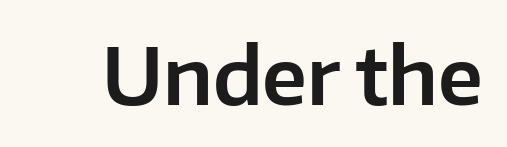
{"serif": "no", "italic": "no", "width": "normal", "stroke_contrast": "low", "x_height": "medium", "monospaced": "no", "underline": "no", "letter_spacing": "normal", "letter_spacing_em": 0.0, "glyph_px": 78}
